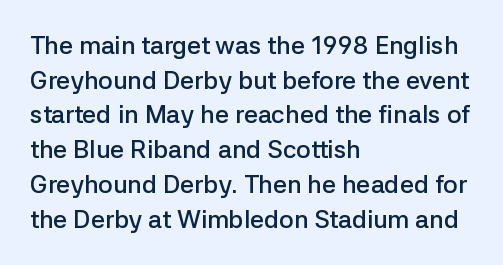
Quick note: underline off. The block of text has a typical density, with ordinary space between rows. Does the lettering tilt? It doesn't — this is upright. Characters follow at the spacing the type designer built in.
